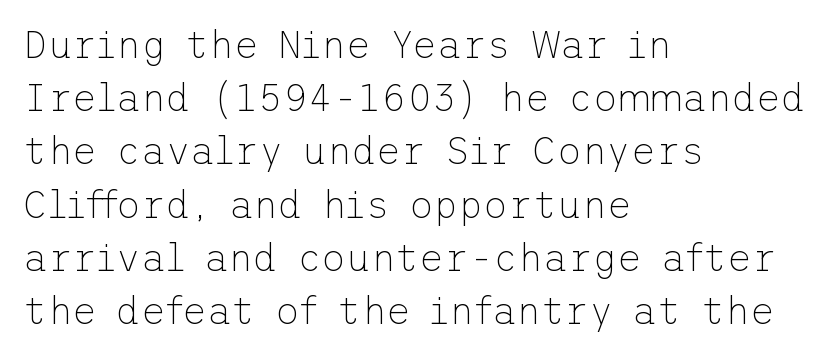
Q: Is the text bold? A: No.
Q: Is the text italic (slanted)? A: No, it is upright.
Q: Is the typeface a serif or a sans-serif typeface? A: Sans-serif.
Q: Is the text underlined? A: No.
Q: How is the paragraph aligned? A: Left-aligned.
Q: Is the spacing between letters normal or unusually wide? A: Normal.
Q: Is the spacing between lines tight, normal or loose? A: Normal.
Q: Width (condensed, normal, or wide)? A: Normal.
Q: Stroke contrast? A: Low.
Q: x-height? A: Medium.
